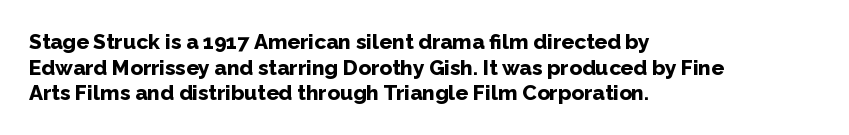
The image shows 21 px bold type, upright; set left-aligned, line spacing 1.22x, normal letter spacing, not underlined.
